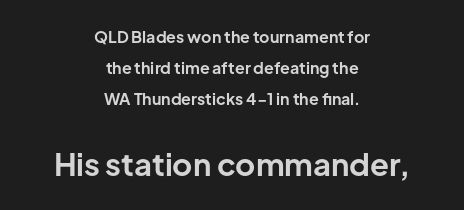
Q: Is the text bold? A: Yes.
Q: Is the text italic (slanted)? A: No, it is upright.
Q: Is the typeface a serif or a sans-serif typeface? A: Sans-serif.
Q: Is the text underlined? A: No.
Q: How is the paragraph aligned? A: Centered.
Q: Is the spacing between letters normal or unusually wide? A: Normal.
Q: Is the spacing between lines tight, normal or loose? A: Loose.
Q: Which block of text is set in a larger size, the first (top) or the second (bottom)? A: The second (bottom) one.
Q: Width (condensed, normal, or wide)? A: Normal.
Q: Stroke contrast? A: Low.
Q: x-height? A: Medium.
Q: Monospaced? A: No.
